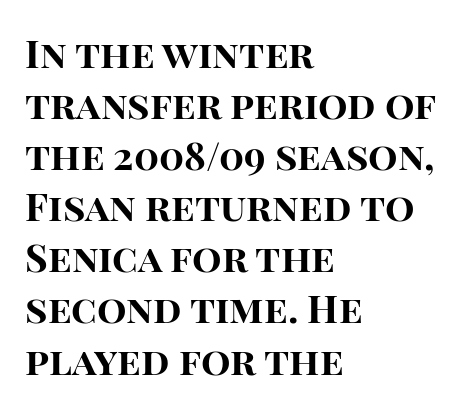
{"serif": "no", "italic": "no", "bold": "yes", "weight": "bold", "width": "normal", "stroke_contrast": "high", "x_height": "large", "monospaced": "no", "underline": "no", "align": "left", "line_spacing": "normal", "line_spacing_ratio": 1.31, "letter_spacing": "normal", "letter_spacing_em": 0.0, "glyph_px": 39}
